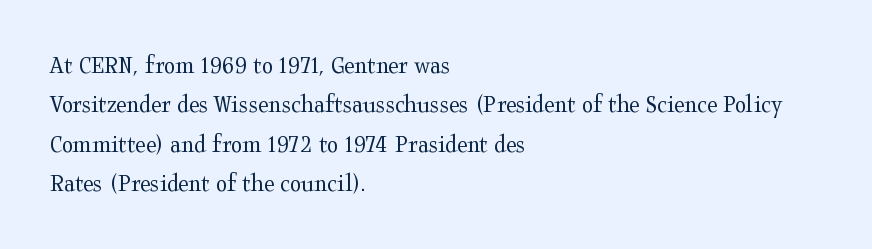
Q: Is the text bold? A: No.
Q: Is the text italic (slanted)? A: No, it is upright.
Q: Is the text underlined? A: No.
Q: How is the paragraph aligned? A: Left-aligned.
Q: Is the spacing between letters normal or unusually wide? A: Normal.
Q: Is the spacing between lines tight, normal or loose? A: Normal.
